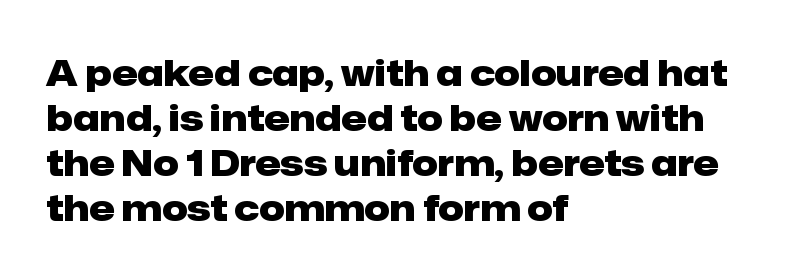
Q: Is the text bold? A: Yes.
Q: Is the text italic (slanted)? A: No, it is upright.
Q: Is the typeface a serif or a sans-serif typeface? A: Sans-serif.
Q: Is the text underlined? A: No.
Q: How is the paragraph aligned? A: Left-aligned.
Q: Is the spacing between letters normal or unusually wide? A: Normal.
Q: Is the spacing between lines tight, normal or loose? A: Normal.
Q: Width (condensed, normal, or wide)? A: Normal.
Q: Stroke contrast? A: Low.
Q: x-height? A: Medium.
Q: Monospaced? A: No.
